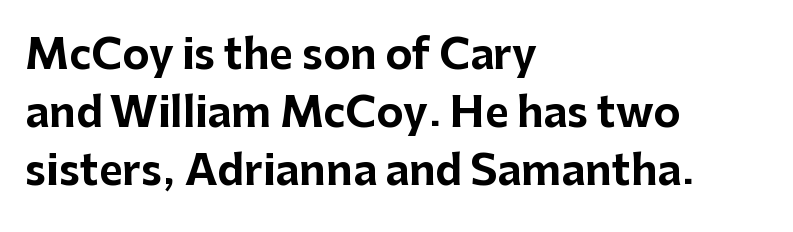
Q: Is the text bold? A: Yes.
Q: Is the text italic (slanted)? A: No, it is upright.
Q: Is the typeface a serif or a sans-serif typeface? A: Sans-serif.
Q: Is the text underlined? A: No.
Q: How is the paragraph aligned? A: Left-aligned.
Q: Is the spacing between letters normal or unusually wide? A: Normal.
Q: Is the spacing between lines tight, normal or loose? A: Normal.
Q: Width (condensed, normal, or wide)? A: Normal.
Q: Stroke contrast? A: Low.
Q: x-height? A: Medium.
Q: Monospaced? A: No.
